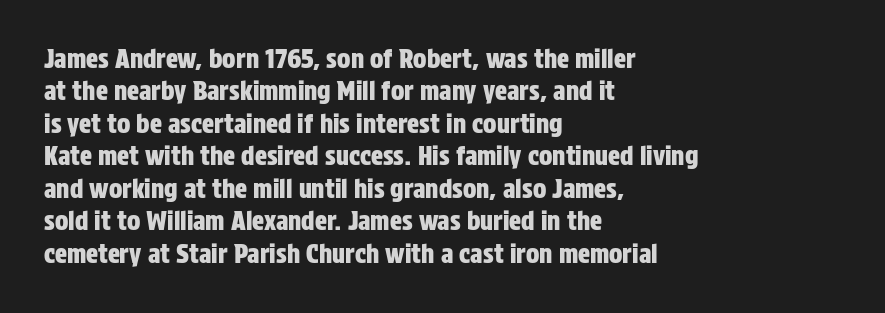
Q: Is the text italic (slanted)? A: No, it is upright.
Q: Is the text underlined? A: No.
Q: How is the paragraph aligned? A: Left-aligned.
Q: Is the spacing between letters normal or unusually wide? A: Normal.
Q: Is the spacing between lines tight, normal or loose? A: Normal.
